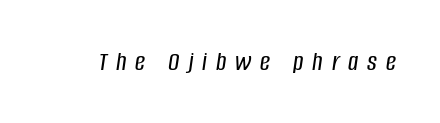
{"italic": "yes", "lean": "right", "slant_degrees": 8, "width": "condensed", "stroke_contrast": "low", "x_height": "large", "monospaced": "no", "underline": "no", "letter_spacing": "wide", "letter_spacing_em": 0.32, "glyph_px": 28}
